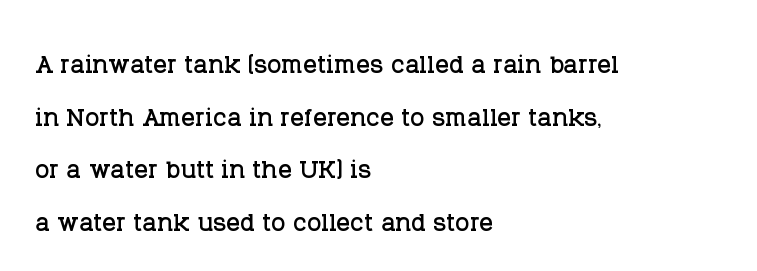
{"serif": "yes", "italic": "no", "width": "normal", "stroke_contrast": "low", "x_height": "large", "monospaced": "no", "underline": "no", "align": "left", "line_spacing": "normal", "line_spacing_ratio": 1.55, "letter_spacing": "normal", "letter_spacing_em": 0.0, "glyph_px": 34}
